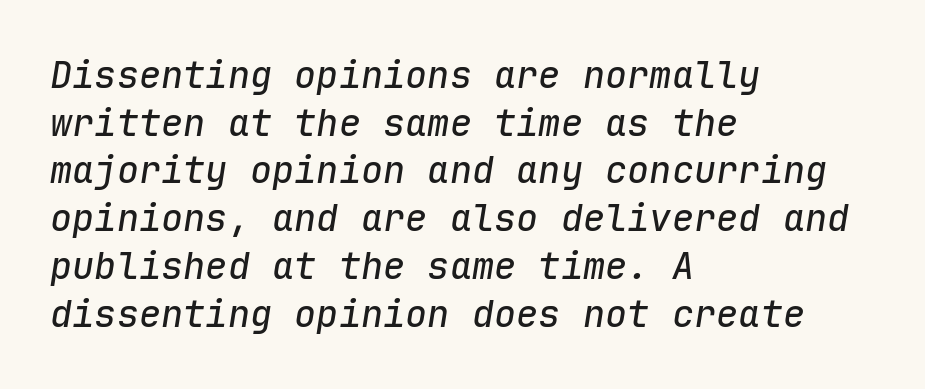
{"italic": "yes", "lean": "right", "slant_degrees": 9, "width": "normal", "stroke_contrast": "low", "x_height": "medium", "monospaced": "yes", "underline": "no", "align": "left", "line_spacing": "normal", "line_spacing_ratio": 1.29, "letter_spacing": "normal", "letter_spacing_em": 0.0, "glyph_px": 37}
